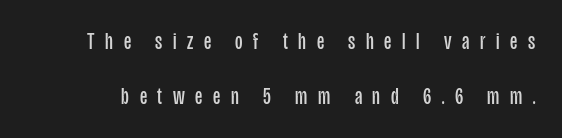
The image shows 23 px text type, upright; set loose line spacing (2.39x), unusually wide letter spacing (+0.46 em), not underlined.
